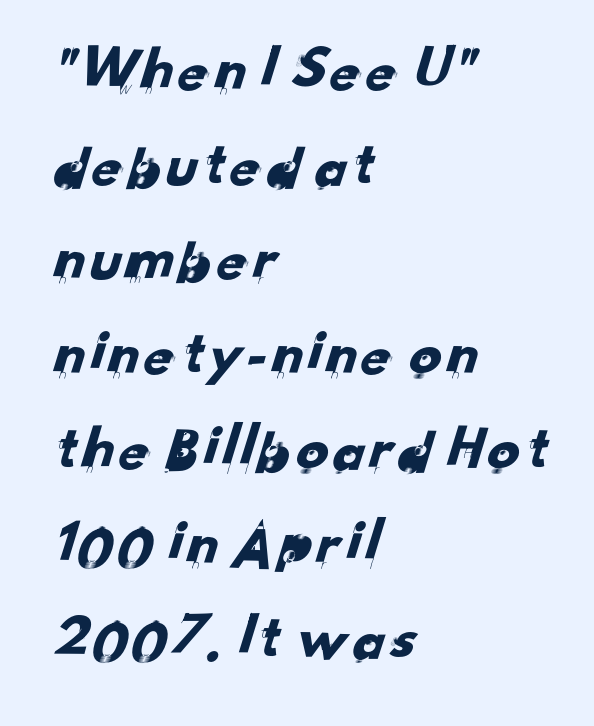
{"serif": "no", "width": "normal", "stroke_contrast": "low", "x_height": "small", "monospaced": "no", "underline": "no", "align": "left", "line_spacing": "normal", "line_spacing_ratio": 1.48, "letter_spacing": "normal", "letter_spacing_em": 0.0, "glyph_px": 64}
